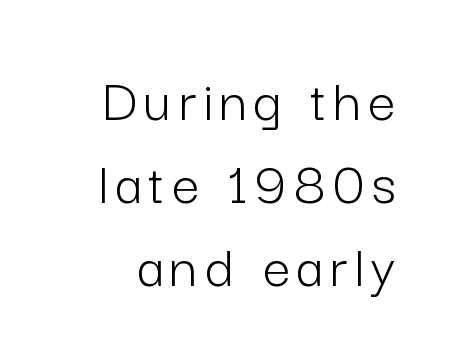
This sample uses a sans-serif face. Designer's note — italics off, roman on. Honestly, the row spacing looks completely unremarkable. Weight: regular or lighter. Each letter keeps its own natural width here, so spacing adapts to shape.
